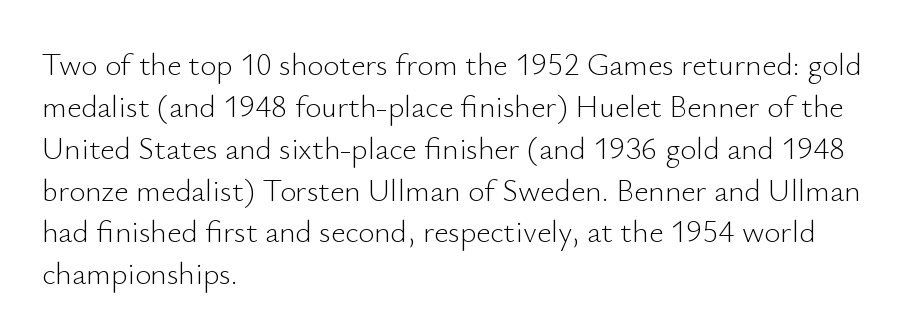
The image shows 31 px light sans-serif type, upright; set left-aligned, normal line spacing (1.35x), normal letter spacing, not underlined; low stroke contrast and a small x-height.
